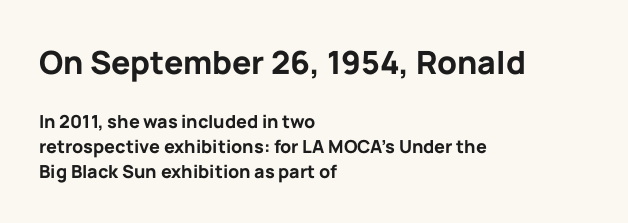
Reading down the block, your eye returns to a fixed left position each line. The composition opens big and finishes small. You can tell it's not italic because the verticals are truly vertical. The text was rendered using a sans face with plain stroke endings. Strong, thick strokes mark this as bold type.
